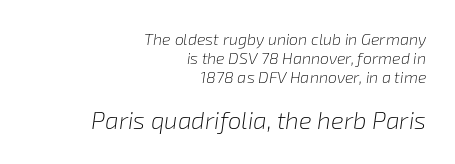
The image shows 24 px text type, italic (leaning right); set right-aligned, line spacing 1.19x, normal letter spacing, not underlined; the second (bottom) block is 1.5x larger.
